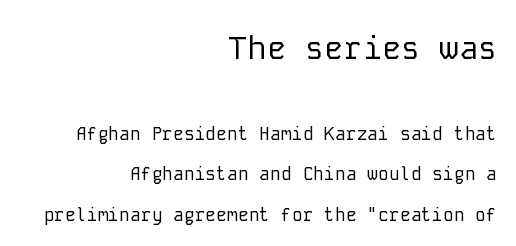
{"serif": "no", "italic": "no", "bold": "no", "weight": "regular", "width": "normal", "stroke_contrast": "low", "x_height": "medium", "monospaced": "yes", "underline": "no", "align": "right", "line_spacing": "loose", "line_spacing_ratio": 2.25, "letter_spacing": "normal", "letter_spacing_em": 0.0, "larger_block": "first", "size_ratio": 1.78, "glyph_px": 32}
